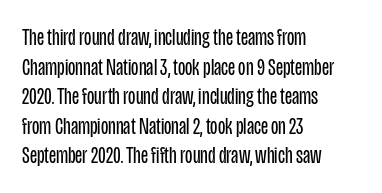
Words appear dense and cohesive because spacing is normal. Stem width sits at or under what a default text font uses. Honestly, there is no underline to notice here at all. The lettering stays uniformly vertical, giving the passage a roman look.
